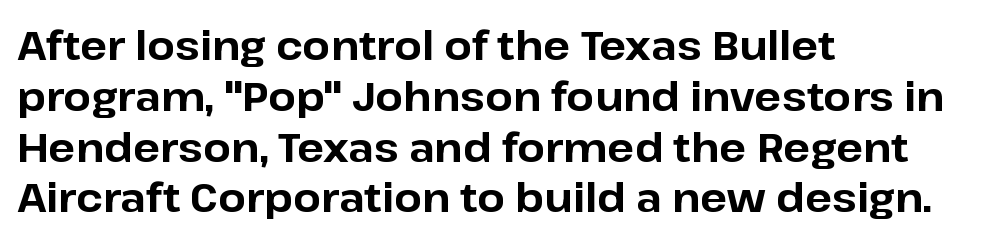
{"serif": "no", "italic": "no", "bold": "yes", "weight": "bold", "width": "normal", "stroke_contrast": "low", "x_height": "medium", "monospaced": "no", "underline": "no", "align": "left", "line_spacing": "normal", "line_spacing_ratio": 1.27, "letter_spacing": "normal", "letter_spacing_em": 0.0, "glyph_px": 40}
